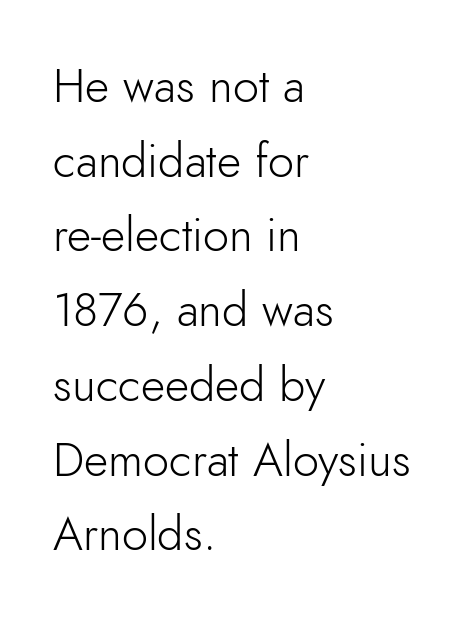
The image shows 47 px light sans-serif type, upright; set left-aligned, normal line spacing (1.59x), normal letter spacing, not underlined; low stroke contrast and a small x-height.
